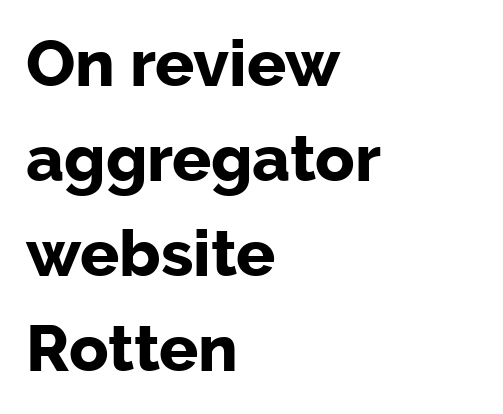
The image shows 65 px bold sans-serif type, upright; set left-aligned, normal line spacing (1.46x), normal letter spacing, not underlined; low stroke contrast and a medium x-height.
